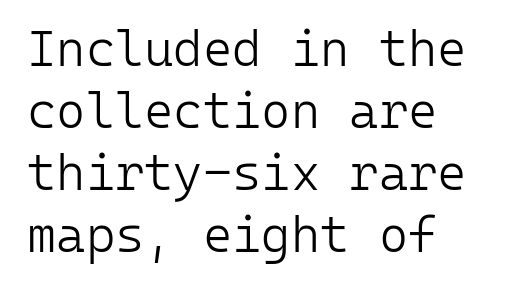
This rendering features lettering with no underline. Every character here occupies the same horizontal width, giving the sample a typewriter-like rhythm. Short and long lines alike share a common starting point at left. Ordinary non-slanted type is in use.
